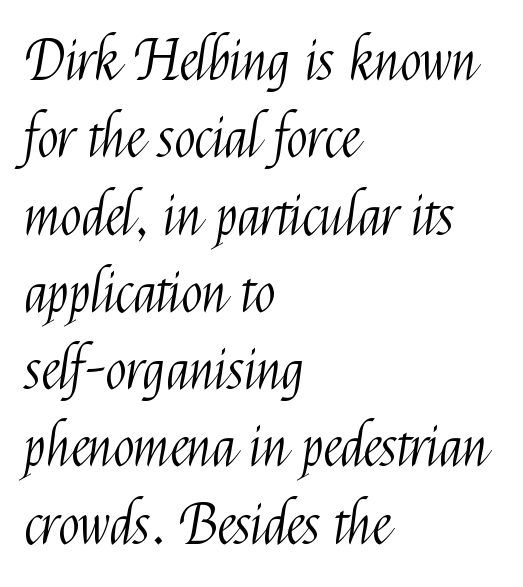
The image shows 56 px light, condensed sans-serif type; set left-aligned, normal line spacing (1.38x), normal letter spacing, not underlined; medium stroke contrast and a medium x-height.
